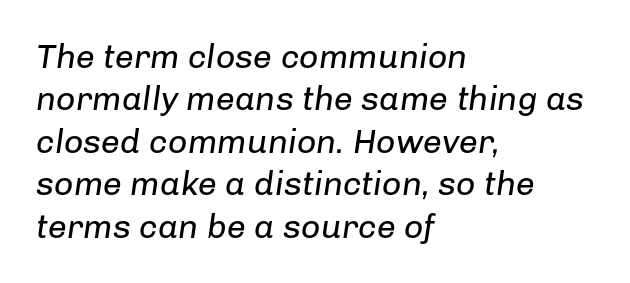
{"italic": "yes", "lean": "right", "slant_degrees": 8, "bold": "no", "weight": "regular", "width": "normal", "stroke_contrast": "low", "x_height": "medium", "monospaced": "no", "underline": "no", "align": "left", "line_spacing": "normal", "line_spacing_ratio": 1.25, "letter_spacing": "normal", "letter_spacing_em": 0.0, "glyph_px": 34}
